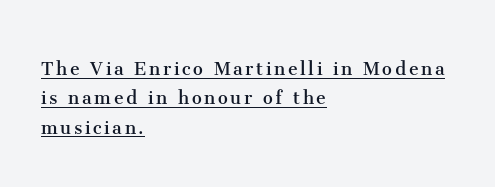
{"italic": "no", "bold": "no", "underline": "yes", "align": "left", "line_spacing": "normal", "line_spacing_ratio": 1.34, "glyph_px": 22}
